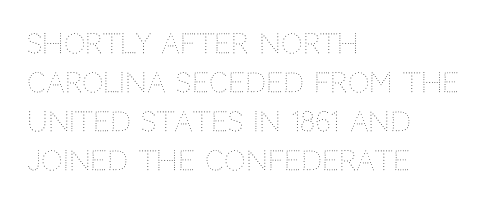
The image shows 27 px text type, upright; set left-aligned, normal line spacing (1.45x), normal letter spacing, not underlined.
